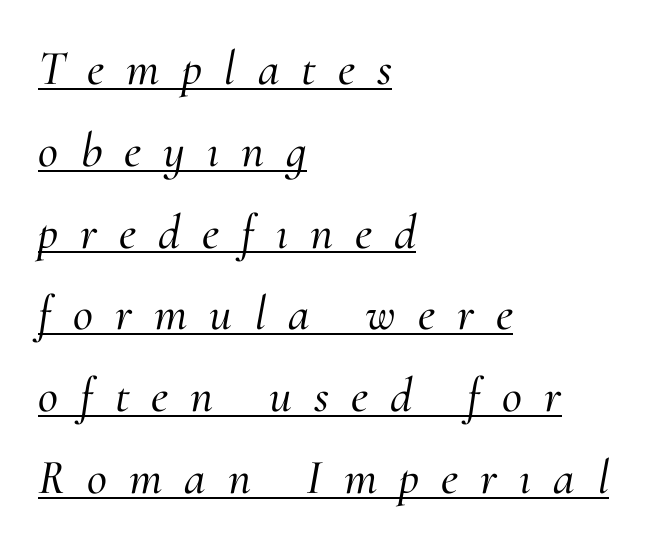
{"serif": "yes", "italic": "yes", "lean": "right", "slant_degrees": 10, "width": "normal", "stroke_contrast": "medium", "x_height": "small", "monospaced": "no", "underline": "yes", "align": "left", "line_spacing": "normal", "line_spacing_ratio": 1.67, "letter_spacing": "wide", "letter_spacing_em": 0.45, "glyph_px": 49}
